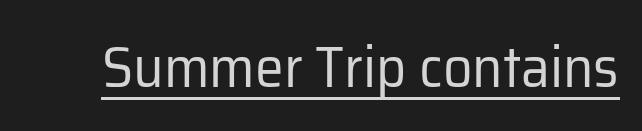
The image shows 58 px regular-weight sans-serif type, upright; set normal letter spacing, underlined; low stroke contrast and a medium x-height.
